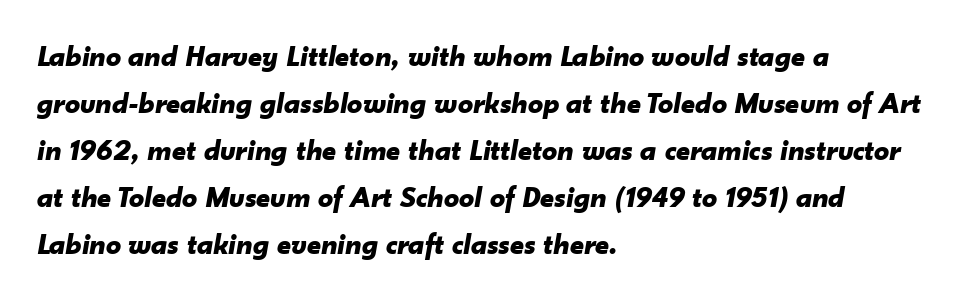
Q: Is the text bold? A: Yes.
Q: Is the text italic (slanted)? A: Yes, it leans right by about 10 degrees.
Q: Is the text underlined? A: No.
Q: How is the paragraph aligned? A: Left-aligned.
Q: Is the spacing between letters normal or unusually wide? A: Normal.
Q: Is the spacing between lines tight, normal or loose? A: Normal.
Q: Width (condensed, normal, or wide)? A: Normal.
Q: Stroke contrast? A: Low.
Q: x-height? A: Small.
Q: Monospaced? A: No.
